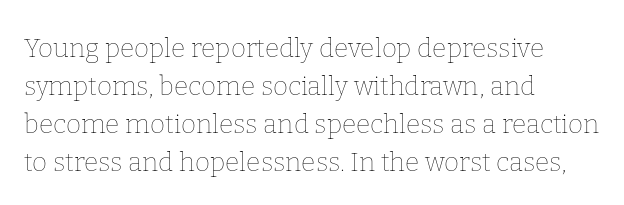
Visually the block forms a straight wall on the left and a jagged coastline on the right. Caption: standard tracking, unaltered. The type sits square on the baseline with zero lean. Weight: not bold — regular or lighter.
